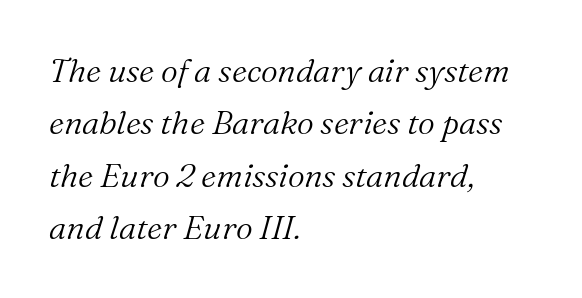
The rendering uses a moderate line-height, typical for paragraphs. Compared with a centered layout, this one pins lines to the left instead. Look at the tracking — it's just the regular setting, nothing added. Think of a printed novel: that variable character pitch is what you see here. The face used here is seriffed, in the tradition of book romans.
